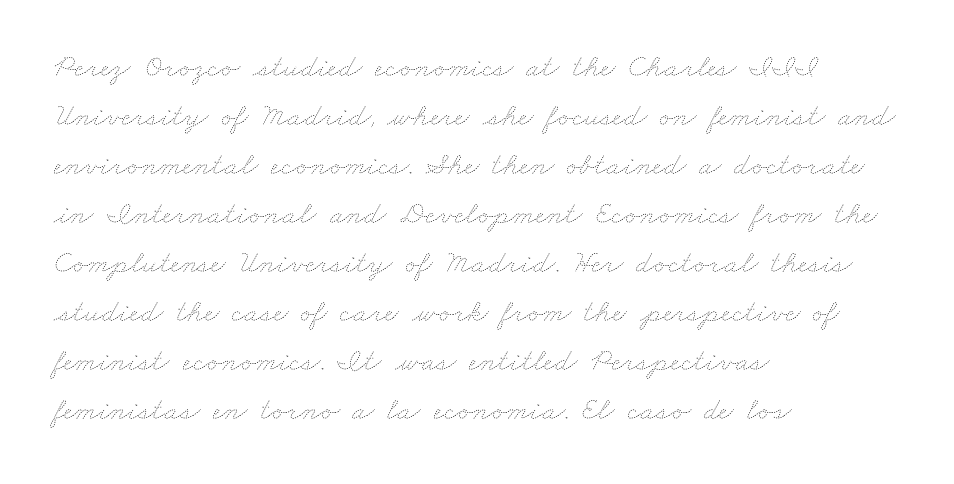
Compared with a typical body face, this is equally light or lighter still. You could call the tracking neutral — neither tight nor loose. The paragraph has a hard left edge and a soft right edge. A typesetter would call this leading conventional body-copy spacing. Spacing verdict: proportional, widths tailored to each character.
